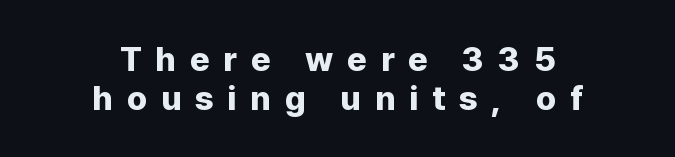
{"serif": "no", "italic": "no", "bold": "yes", "weight": "bold", "width": "normal", "stroke_contrast": "low", "x_height": "medium", "monospaced": "no", "underline": "no", "align": "center", "line_spacing": "tight", "line_spacing_ratio": 1.14, "letter_spacing": "wide", "letter_spacing_em": 0.4, "glyph_px": 34}
